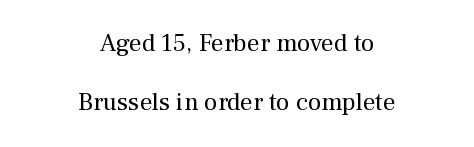
The rendering positions every line midway between the sides. Quick note: underline off. Honestly, the letter spacing is just normal — you wouldn't notice it. Each new line begins a long way beneath the previous one.
